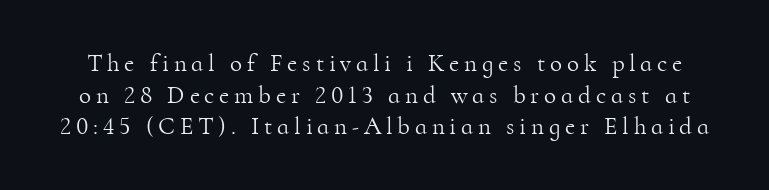
Q: Is the text bold? A: No.
Q: Is the text italic (slanted)? A: No, it is upright.
Q: Is the text underlined? A: No.
Q: Is the spacing between lines tight, normal or loose? A: Normal.
